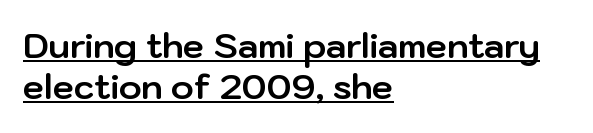
{"serif": "no", "italic": "no", "bold": "yes", "weight": "bold", "width": "normal", "stroke_contrast": "low", "x_height": "medium", "monospaced": "no", "underline": "yes", "align": "left", "line_spacing_ratio": 1.22, "letter_spacing": "normal", "letter_spacing_em": 0.0, "glyph_px": 34}
